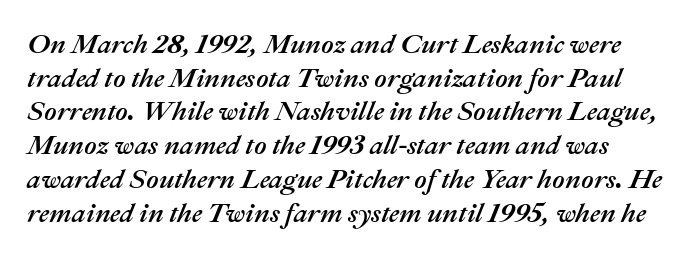
Q: Is the text italic (slanted)? A: Yes, it leans right by about 22 degrees.
Q: Is the text underlined? A: No.
Q: Is the spacing between letters normal or unusually wide? A: Normal.
Q: Is the spacing between lines tight, normal or loose? A: Normal.
